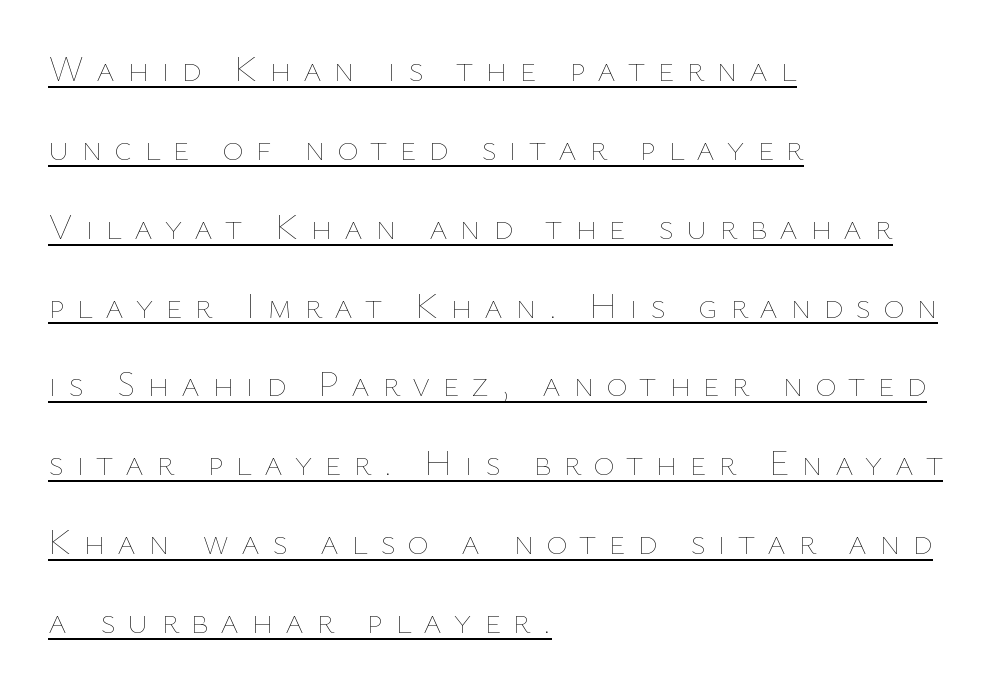
The image shows 36 px thin type, upright; set left-aligned, loose line spacing (2.19x), unusually wide letter spacing (+0.33 em), underlined; low stroke contrast and a medium x-height.
